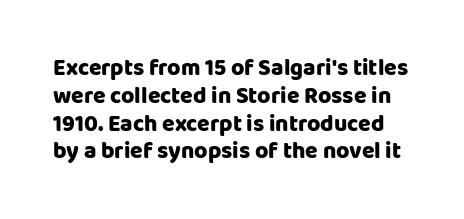
Q: Is the text italic (slanted)? A: No, it is upright.
Q: Is the text underlined? A: No.
Q: Is the spacing between letters normal or unusually wide? A: Normal.
